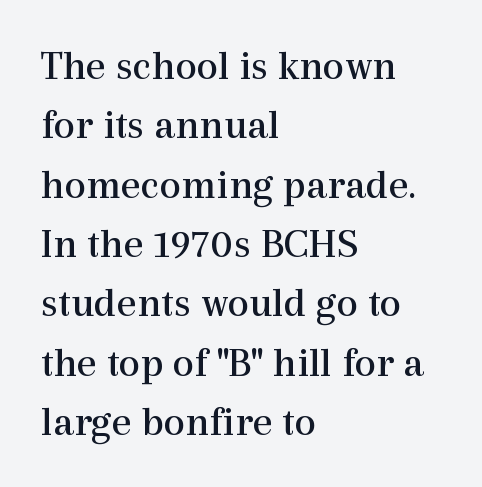
{"serif": "yes", "italic": "no", "bold": "no", "weight": "regular", "width": "normal", "x_height": "medium", "monospaced": "no", "underline": "no", "align": "left", "line_spacing": "normal", "line_spacing_ratio": 1.38, "letter_spacing": "normal", "letter_spacing_em": 0.0, "glyph_px": 43}
